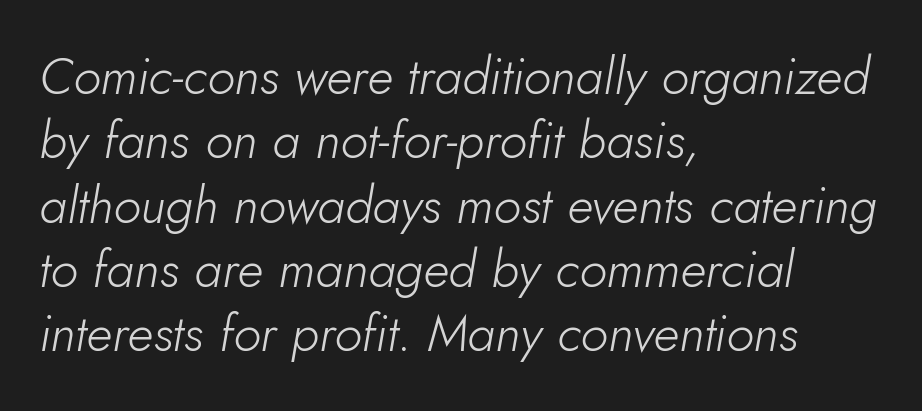
The image shows 51 px light type, italic (leaning right); set left-aligned, normal line spacing (1.26x), normal letter spacing, not underlined; low stroke contrast and a small x-height.
